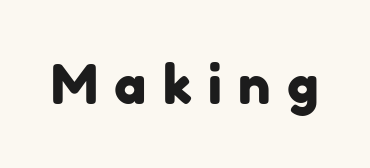
Classification — sans serif. Is this a fixed-width face? No — the glyphs have proportional, varying widths. Lines of text with bare space underneath. Observe the wide spacing: letters keep a clear distance from each other.
